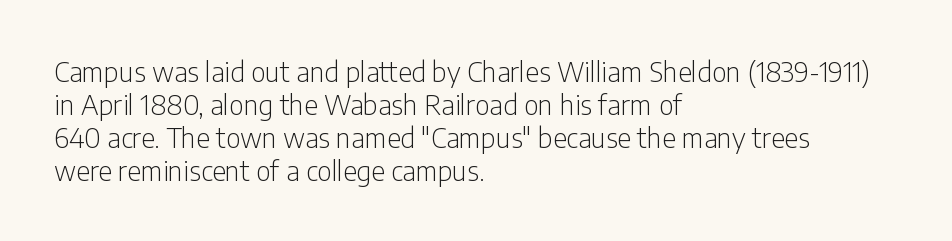
{"italic": "no", "bold": "no", "underline": "no", "align": "left", "line_spacing_ratio": 1.22, "letter_spacing": "normal", "letter_spacing_em": 0.0, "glyph_px": 27}
